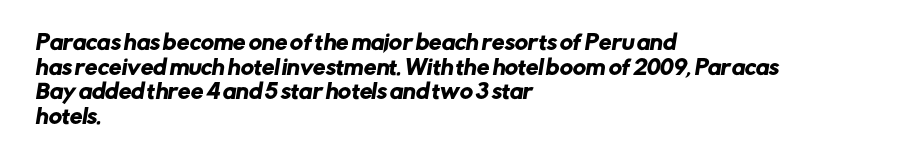
Q: Is the text underlined? A: No.
Q: How is the paragraph aligned? A: Left-aligned.
Q: Is the spacing between letters normal or unusually wide? A: Normal.
